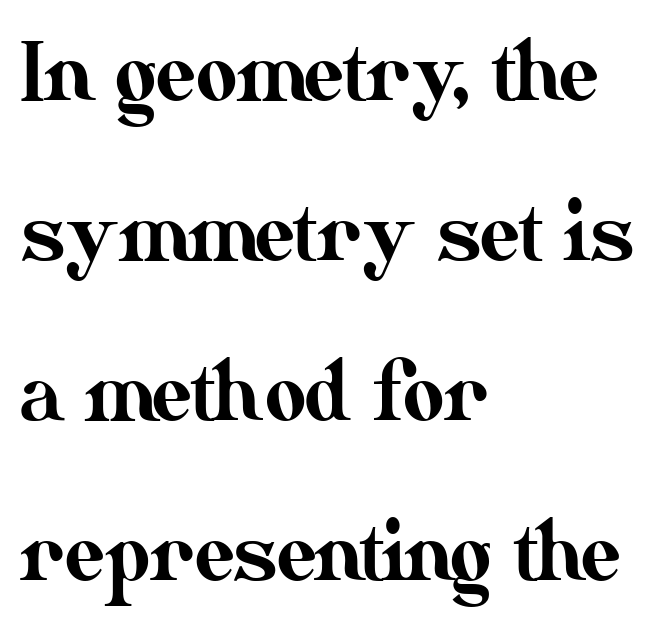
Q: Is the text italic (slanted)? A: No, it is upright.
Q: Is the text underlined? A: No.
Q: How is the paragraph aligned? A: Left-aligned.
Q: Is the spacing between letters normal or unusually wide? A: Normal.
Q: Is the spacing between lines tight, normal or loose? A: Loose.
Q: Width (condensed, normal, or wide)? A: Normal.
Q: Stroke contrast? A: Medium.
Q: x-height? A: Small.
Q: Monospaced? A: No.
